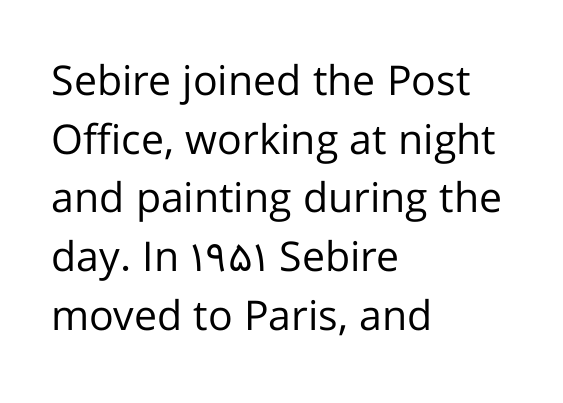
{"serif": "no", "italic": "no", "bold": "no", "weight": "regular", "width": "normal", "stroke_contrast": "low", "x_height": "medium", "monospaced": "no", "underline": "no", "align": "left", "line_spacing": "normal", "line_spacing_ratio": 1.43, "letter_spacing": "normal", "letter_spacing_em": 0.0, "glyph_px": 41}
